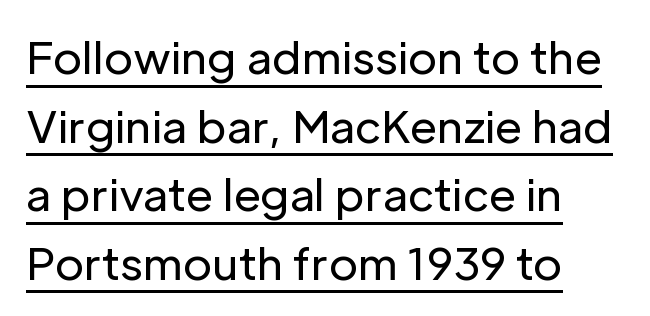
Q: Is the text bold? A: No.
Q: Is the text italic (slanted)? A: No, it is upright.
Q: Is the typeface a serif or a sans-serif typeface? A: Sans-serif.
Q: Is the text underlined? A: Yes.
Q: How is the paragraph aligned? A: Left-aligned.
Q: Is the spacing between letters normal or unusually wide? A: Normal.
Q: Is the spacing between lines tight, normal or loose? A: Normal.
Q: Width (condensed, normal, or wide)? A: Normal.
Q: Stroke contrast? A: Low.
Q: x-height? A: Medium.
Q: Monospaced? A: No.
